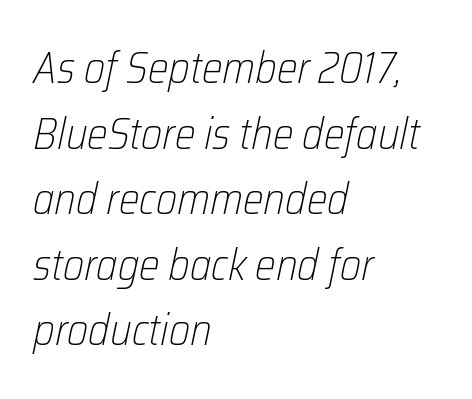
{"italic": "yes", "lean": "right", "slant_degrees": 12, "bold": "no", "weight": "light", "width": "condensed", "stroke_contrast": "low", "x_height": "medium", "monospaced": "no", "underline": "no", "align": "left", "line_spacing": "normal", "line_spacing_ratio": 1.49, "letter_spacing": "normal", "letter_spacing_em": 0.0, "glyph_px": 44}
